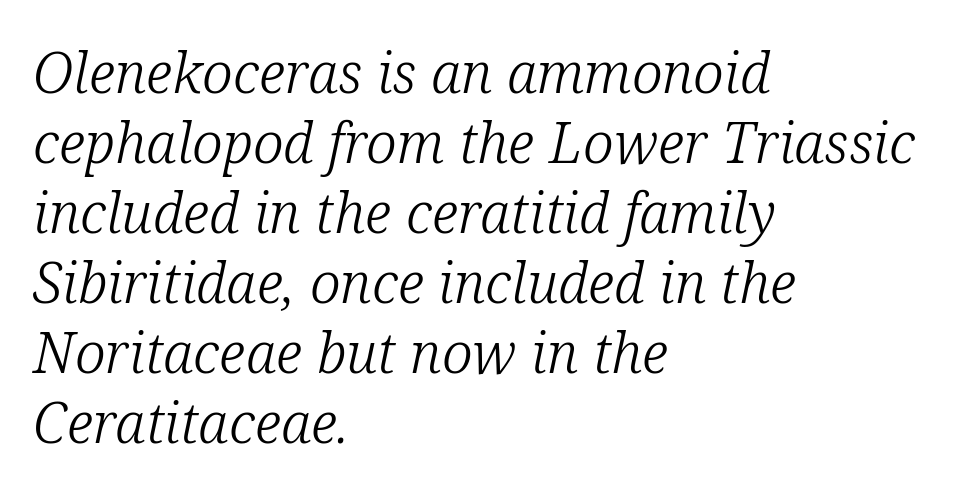
{"serif": "yes", "italic": "yes", "lean": "right", "slant_degrees": 12, "bold": "no", "weight": "light", "width": "normal", "stroke_contrast": "low", "x_height": "medium", "monospaced": "no", "underline": "no", "align": "left", "line_spacing": "normal", "line_spacing_ratio": 1.25, "letter_spacing": "normal", "letter_spacing_em": 0.0, "glyph_px": 56}
